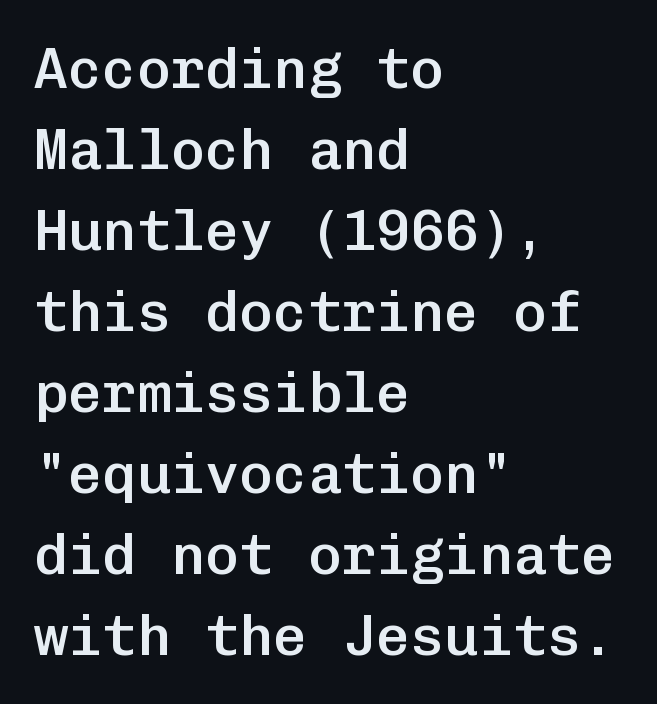
{"serif": "no", "italic": "no", "bold": "semi", "weight": "semibold", "width": "normal", "stroke_contrast": "low", "x_height": "medium", "monospaced": "yes", "underline": "no", "align": "left", "line_spacing": "normal", "line_spacing_ratio": 1.42, "letter_spacing": "normal", "letter_spacing_em": 0.0, "glyph_px": 57}
